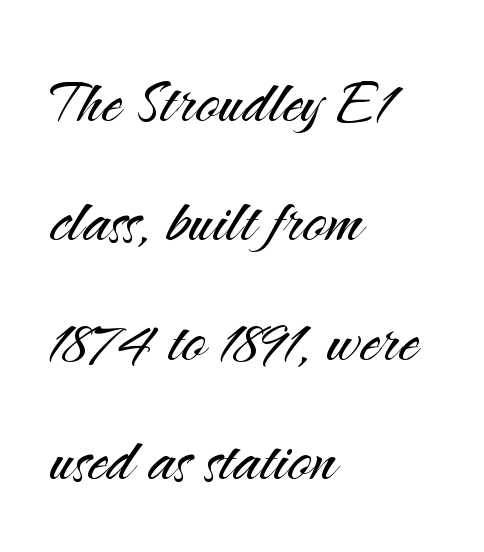
The image shows 79 px light sans-serif type; set left-aligned, normal line spacing (1.51x), normal letter spacing, not underlined; medium stroke contrast and a small x-height.
